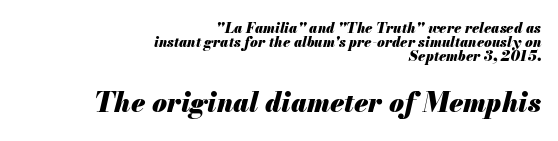
Italic: yes, the glyphs are oblique. Bold? Absolutely — the strokes are thick and heavy. The rendering enlarges the type as you move from the upper chunk to the lower. Tracking here is standard; glyphs follow each other at the usual distance. Leftover space on each line is placed entirely before the opening word. Clear beneath every line of the passage.
